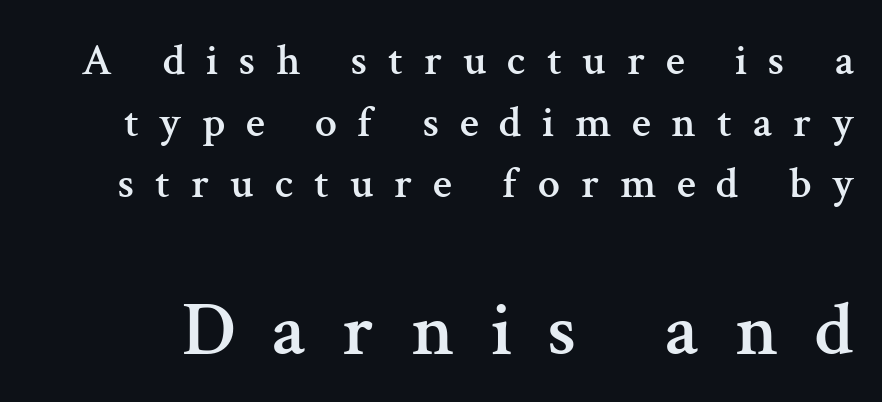
{"serif": "yes", "italic": "no", "width": "normal", "stroke_contrast": "medium", "x_height": "medium", "monospaced": "no", "underline": "no", "line_spacing": "normal", "line_spacing_ratio": 1.4, "letter_spacing": "wide", "letter_spacing_em": 0.47, "larger_block": "second", "size_ratio": 1.75, "glyph_px": 77}
